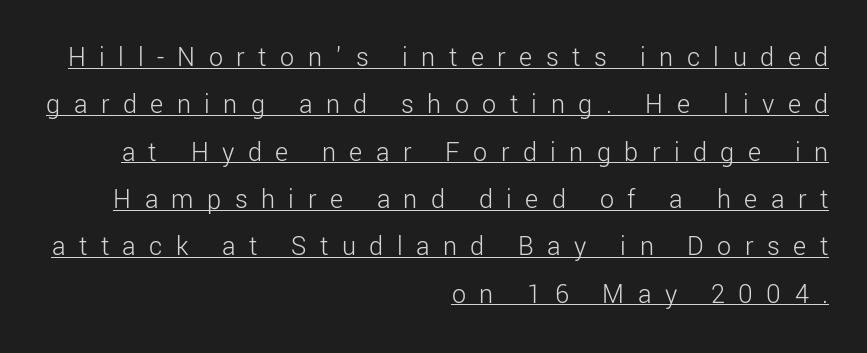
{"serif": "no", "italic": "no", "bold": "no", "weight": "light", "width": "normal", "stroke_contrast": "low", "x_height": "medium", "monospaced": "no", "underline": "yes", "align": "right", "line_spacing": "normal", "line_spacing_ratio": 1.69, "letter_spacing": "wide", "letter_spacing_em": 0.48, "glyph_px": 28}
